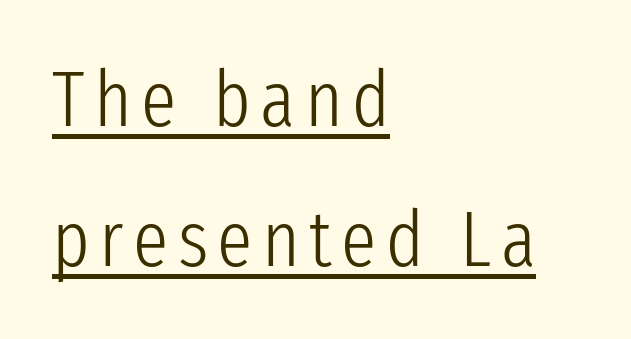
Q: Is the text bold? A: No.
Q: Is the text italic (slanted)? A: No, it is upright.
Q: Is the typeface a serif or a sans-serif typeface? A: Sans-serif.
Q: Is the text underlined? A: Yes.
Q: How is the paragraph aligned? A: Left-aligned.
Q: Width (condensed, normal, or wide)? A: Condensed.
Q: Stroke contrast? A: Low.
Q: x-height? A: Medium.
Q: Monospaced? A: No.
